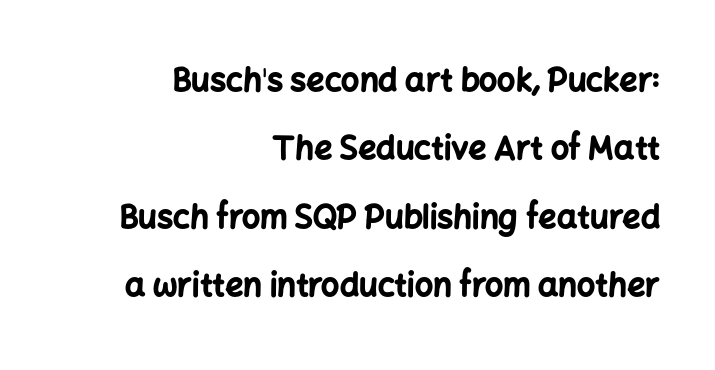
Q: Is the text bold? A: Yes.
Q: Is the text italic (slanted)? A: No, it is upright.
Q: Is the typeface a serif or a sans-serif typeface? A: Sans-serif.
Q: Is the text underlined? A: No.
Q: How is the paragraph aligned? A: Right-aligned.
Q: Is the spacing between letters normal or unusually wide? A: Normal.
Q: Is the spacing between lines tight, normal or loose? A: Loose.
Q: Width (condensed, normal, or wide)? A: Normal.
Q: Stroke contrast? A: Low.
Q: x-height? A: Medium.
Q: Monospaced? A: No.
